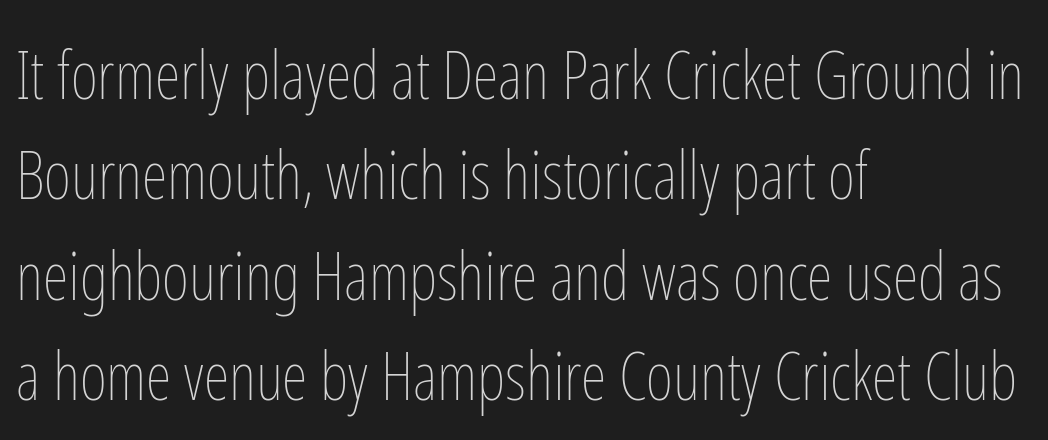
The image shows 66 px thin, condensed type, upright; set left-aligned, normal line spacing (1.52x), normal letter spacing, not underlined; low stroke contrast and a medium x-height.
